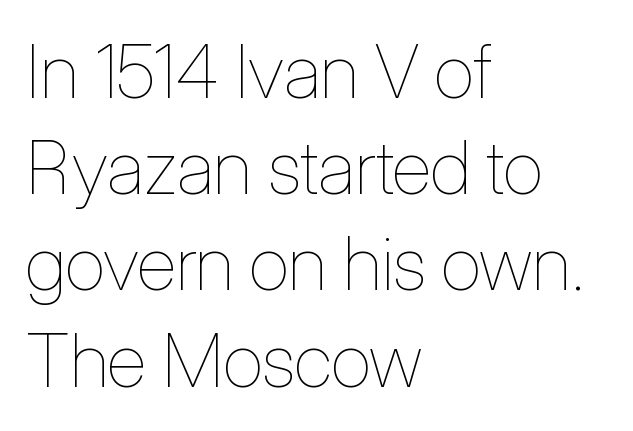
{"italic": "no", "bold": "no", "weight": "thin", "width": "condensed", "stroke_contrast": "low", "x_height": "medium", "monospaced": "no", "underline": "no", "align": "left", "line_spacing": "normal", "line_spacing_ratio": 1.3, "letter_spacing": "normal", "letter_spacing_em": 0.0, "glyph_px": 74}
